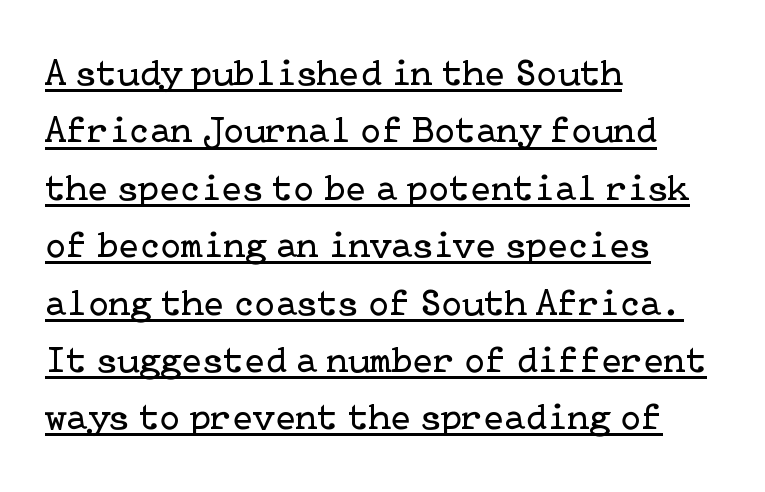
The passage shown is typeset with a serif family. Interline gaps are of average width in this sample. The letters look calm and open, with moderate or lighter stems. These lines stack with their left ends in a neat column.
